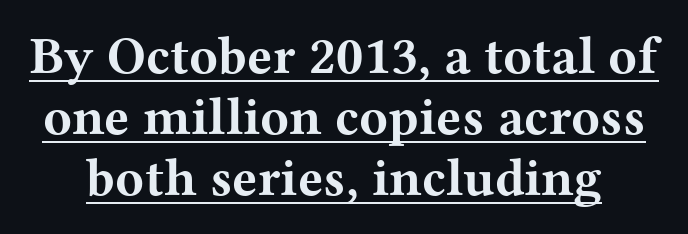
{"serif": "yes", "italic": "no", "bold": "yes", "weight": "bold", "width": "wide", "stroke_contrast": "medium", "x_height": "medium", "monospaced": "no", "underline": "yes", "line_spacing": "tight", "line_spacing_ratio": 1.15, "letter_spacing": "normal", "letter_spacing_em": 0.0, "glyph_px": 53}
